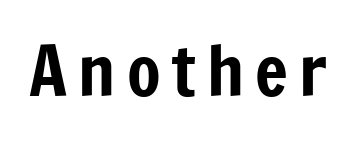
Q: Is the text italic (slanted)? A: No, it is upright.
Q: Is the typeface a serif or a sans-serif typeface? A: Sans-serif.
Q: Is the text underlined? A: No.
Q: Width (condensed, normal, or wide)? A: Condensed.
Q: Stroke contrast? A: Low.
Q: x-height? A: Medium.
Q: Monospaced? A: No.
